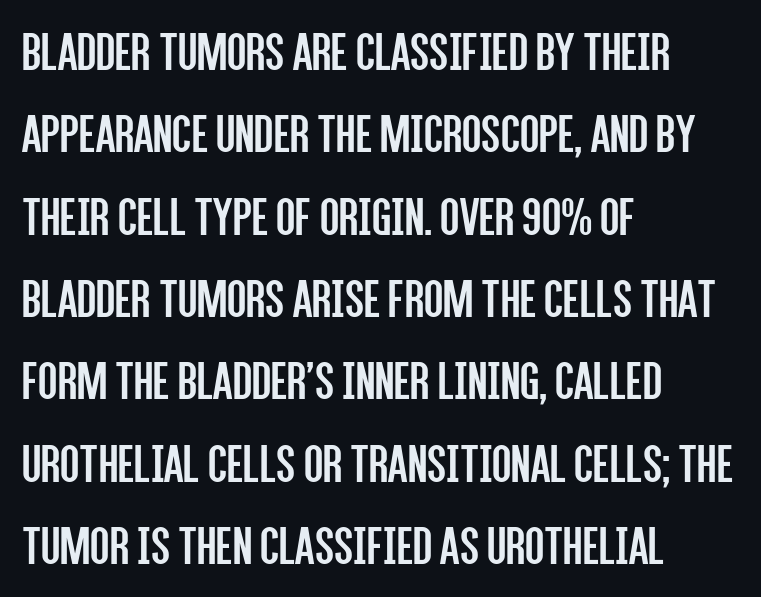
The cut favours lightness, reaching ordinary text weight at its darkest. This is the regular roman posture of the typeface. Words float on clear page, feet unadorned. No extra tracking has been applied to these lines.
